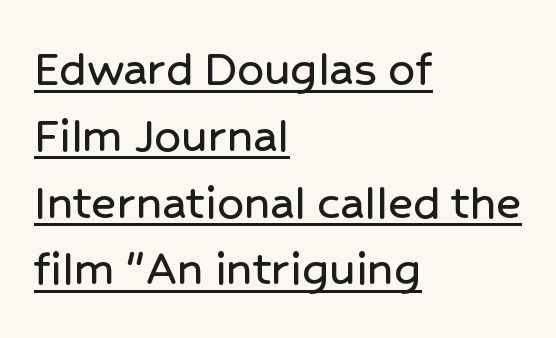
{"serif": "no", "italic": "no", "width": "normal", "stroke_contrast": "low", "x_height": "medium", "monospaced": "no", "underline": "yes", "align": "left", "line_spacing": "normal", "line_spacing_ratio": 1.26, "letter_spacing": "normal", "letter_spacing_em": 0.0, "glyph_px": 53}
